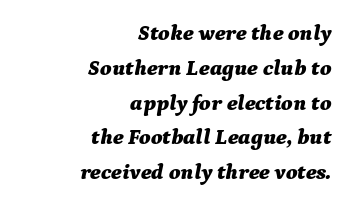
{"italic": "yes", "lean": "right", "slant_degrees": 9, "bold": "yes", "underline": "no", "align": "right", "line_spacing": "normal", "line_spacing_ratio": 1.58, "letter_spacing": "normal", "letter_spacing_em": 0.0, "glyph_px": 22}
